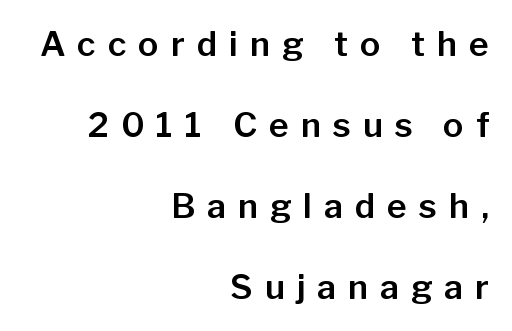
The image shows 34 px sans-serif type, upright; set right-aligned, loose line spacing (2.38x), unusually wide letter spacing (+0.35 em), not underlined; low stroke contrast and a medium x-height.
